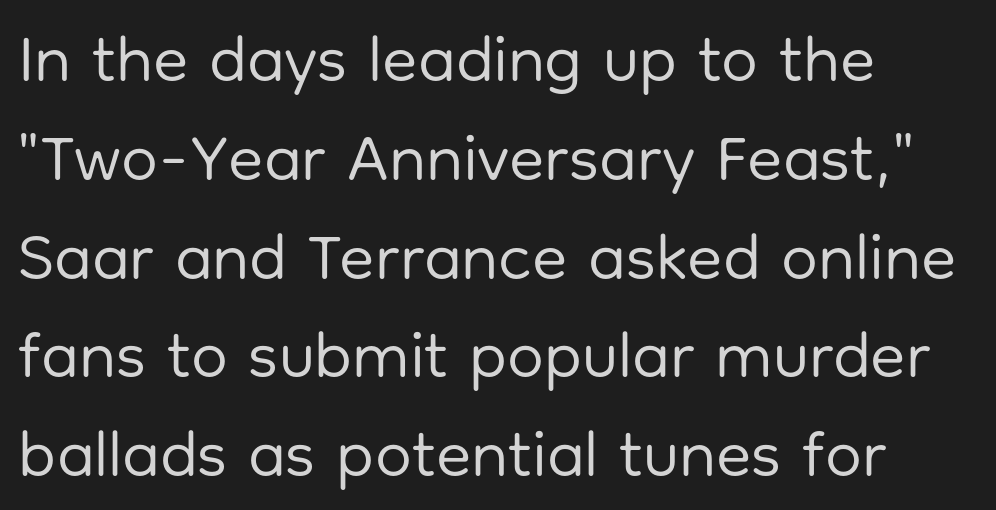
Q: Is the text bold? A: No.
Q: Is the text italic (slanted)? A: No, it is upright.
Q: Is the typeface a serif or a sans-serif typeface? A: Sans-serif.
Q: Is the text underlined? A: No.
Q: How is the paragraph aligned? A: Left-aligned.
Q: Is the spacing between letters normal or unusually wide? A: Normal.
Q: Is the spacing between lines tight, normal or loose? A: Normal.
Q: Width (condensed, normal, or wide)? A: Normal.
Q: Stroke contrast? A: Low.
Q: x-height? A: Medium.
Q: Monospaced? A: No.
